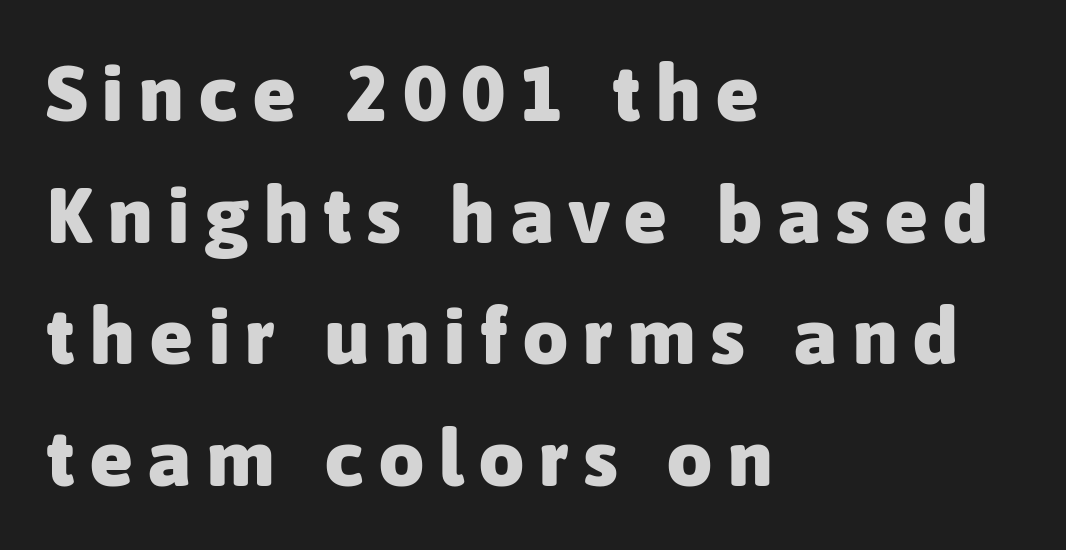
Q: Is the text bold? A: Yes.
Q: Is the text italic (slanted)? A: No, it is upright.
Q: Is the typeface a serif or a sans-serif typeface? A: Sans-serif.
Q: Is the text underlined? A: No.
Q: How is the paragraph aligned? A: Left-aligned.
Q: Is the spacing between letters normal or unusually wide? A: Unusually wide.
Q: Is the spacing between lines tight, normal or loose? A: Normal.
Q: Width (condensed, normal, or wide)? A: Normal.
Q: Stroke contrast? A: Low.
Q: x-height? A: Medium.
Q: Monospaced? A: No.
